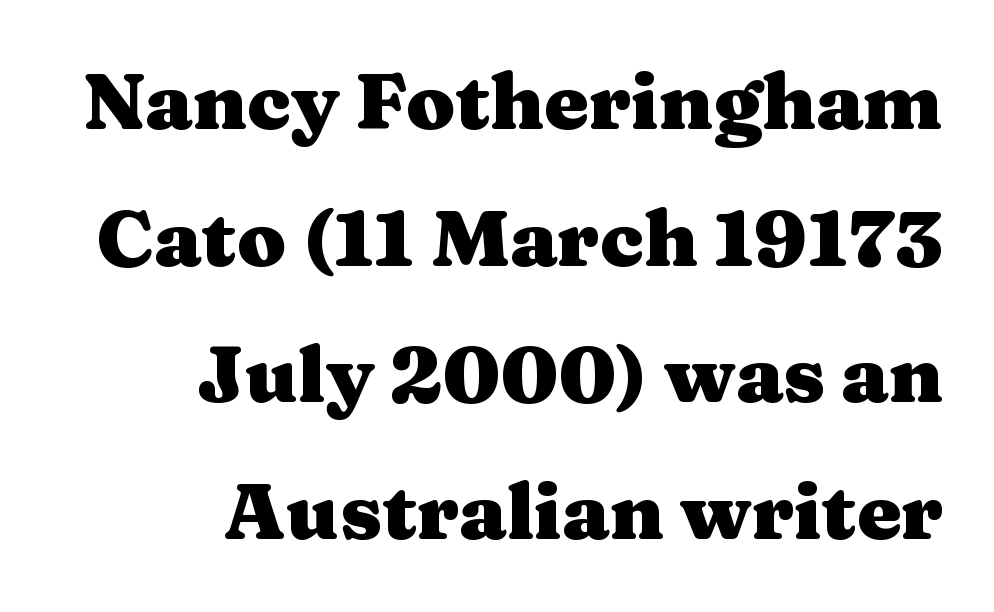
Q: Is the text bold? A: Yes.
Q: Is the text italic (slanted)? A: No, it is upright.
Q: Is the typeface a serif or a sans-serif typeface? A: Serif.
Q: Is the text underlined? A: No.
Q: How is the paragraph aligned? A: Right-aligned.
Q: Is the spacing between letters normal or unusually wide? A: Normal.
Q: Width (condensed, normal, or wide)? A: Wide.
Q: Stroke contrast? A: Medium.
Q: x-height? A: Medium.
Q: Monospaced? A: No.
